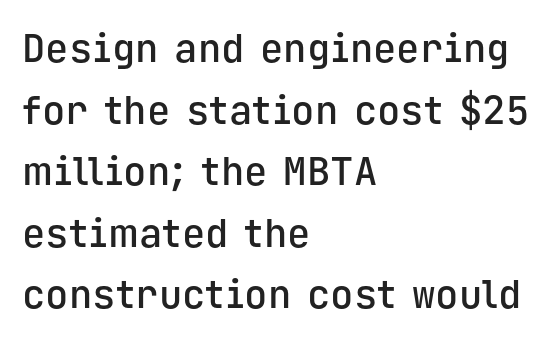
{"serif": "no", "italic": "no", "bold": "semi", "weight": "semibold", "width": "normal", "stroke_contrast": "low", "x_height": "medium", "monospaced": "yes", "underline": "no", "align": "left", "line_spacing": "normal", "line_spacing_ratio": 1.58, "letter_spacing": "normal", "letter_spacing_em": 0.0, "glyph_px": 39}
